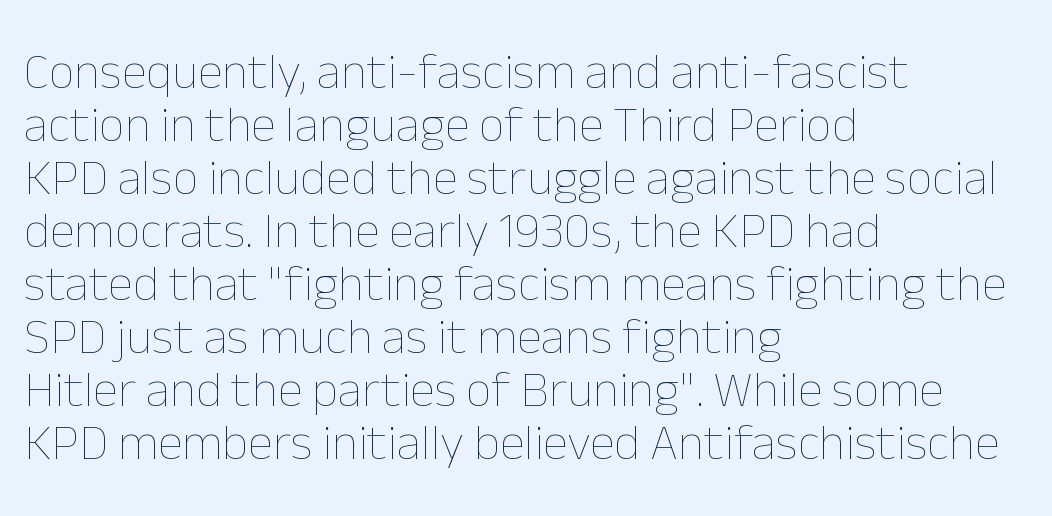
{"italic": "no", "bold": "no", "weight": "thin", "width": "normal", "stroke_contrast": "low", "x_height": "medium", "monospaced": "no", "underline": "no", "align": "left", "line_spacing": "tight", "line_spacing_ratio": 1.04, "letter_spacing": "normal", "letter_spacing_em": 0.0, "glyph_px": 51}
